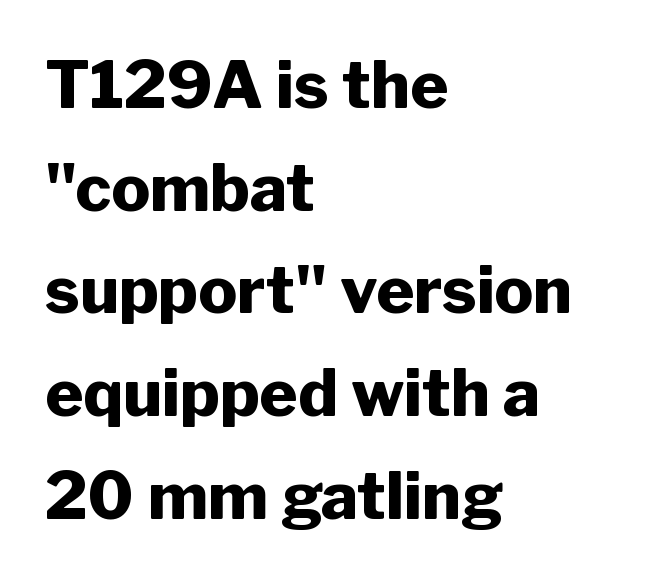
It's the straight-up-and-down kind of type. What stands out about the letter spacing? Nothing — it is the standard amount. The baseline area is clear. Students, observe: this is what conventionally led text looks like. A dark, heavy texture on the line: the type is bold.
